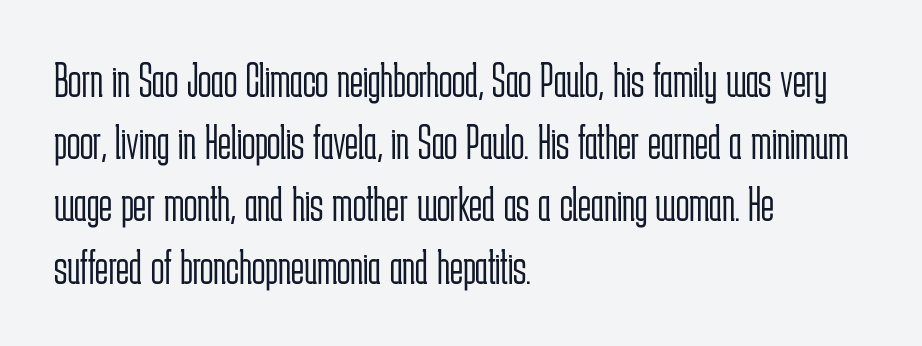
{"serif": "no", "italic": "no", "bold": "no", "weight": "light", "width": "condensed", "stroke_contrast": "low", "x_height": "medium", "monospaced": "no", "underline": "no", "align": "left", "line_spacing": "normal", "line_spacing_ratio": 1.27, "letter_spacing": "normal", "letter_spacing_em": 0.0, "glyph_px": 49}
